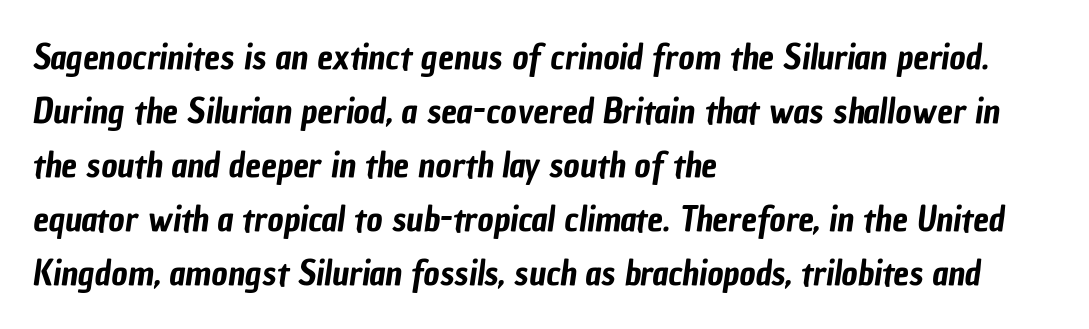
The image shows 35 px condensed sans-serif type; set left-aligned, normal line spacing (1.54x), normal letter spacing, not underlined; low stroke contrast and a medium x-height.
